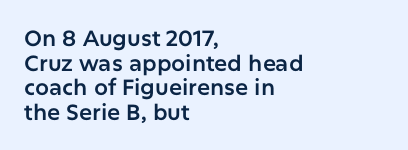
Underline: absent. Nobody touched the tracking dial on this one. You can tell it's not italic because the verticals are truly vertical. The passage is arranged the way most books set body copy — flush left. Line spacing here is tight.
